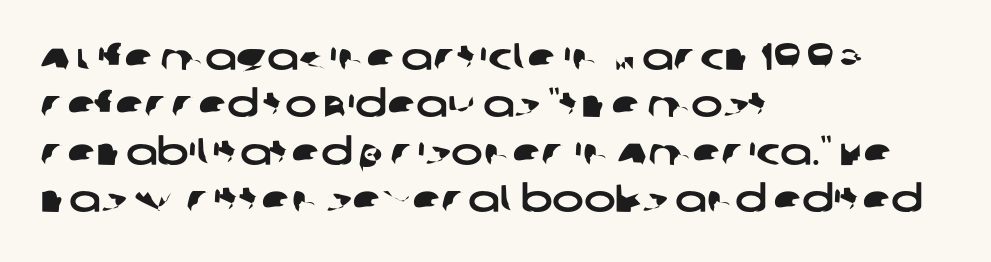
{"serif": "no", "width": "wide", "stroke_contrast": "low", "x_height": "large", "monospaced": "no", "underline": "no", "align": "left", "line_spacing": "normal", "line_spacing_ratio": 1.25, "letter_spacing": "normal", "letter_spacing_em": 0.0, "glyph_px": 38}
